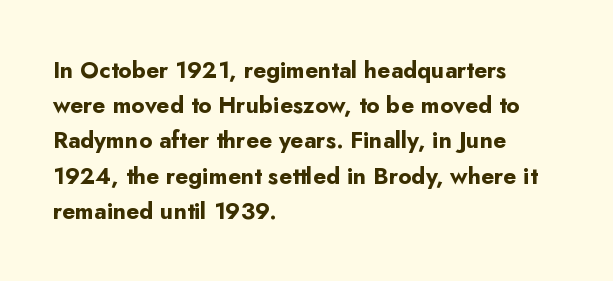
Each new line begins a customary step beneath the previous one. This rendering leaves character spacing at its baseline value. The lettering stays uniformly vertical, giving the passage a roman look. This rendering features lettering with no underline. A student would call this left alignment; a typographer would say flush left, rag right. Is the type bold? Yes — the strokes are clearly thick and heavy.
